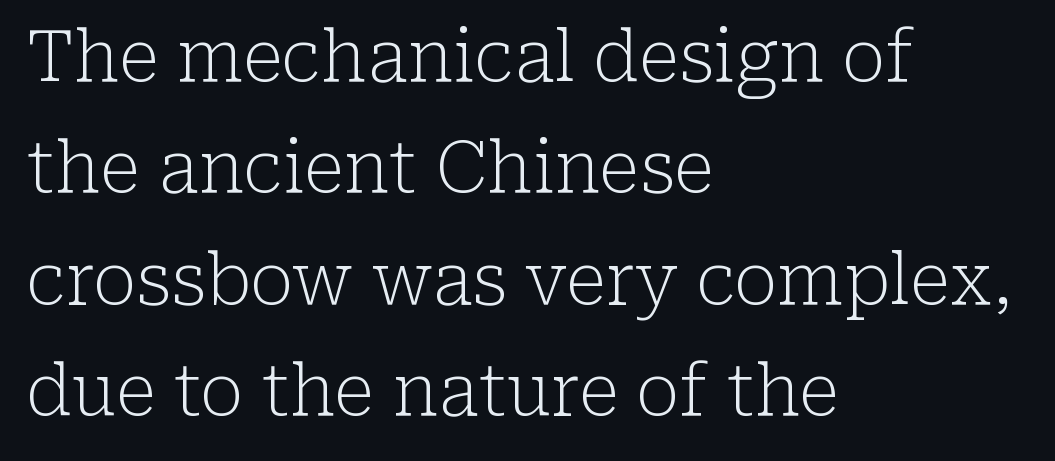
Is this a heavy cut? Hardly; it is regular or lighter. The ragged edge is on the right, which tells us the setting is flush left. Think of a printed novel: that variable character pitch is what you see here. The foot of each line stays bare and open.
